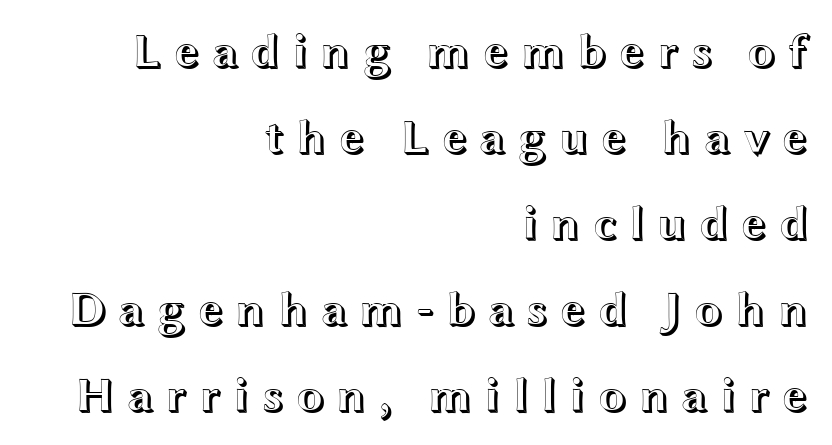
The image shows 48 px wide type, upright; set right-aligned, line spacing 1.79x, unusually wide letter spacing (+0.23 em), not underlined; a medium x-height.
